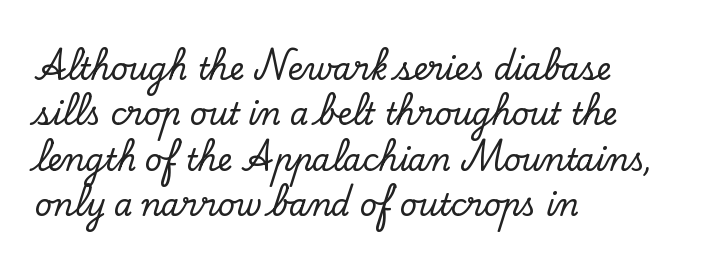
Each letter keeps its own natural width here, so spacing adapts to shape. In terms of letterform style, serifs are clearly present. All the whitespace from short lines collects on the right. Look at the tracking — it's just the regular setting, nothing added.
